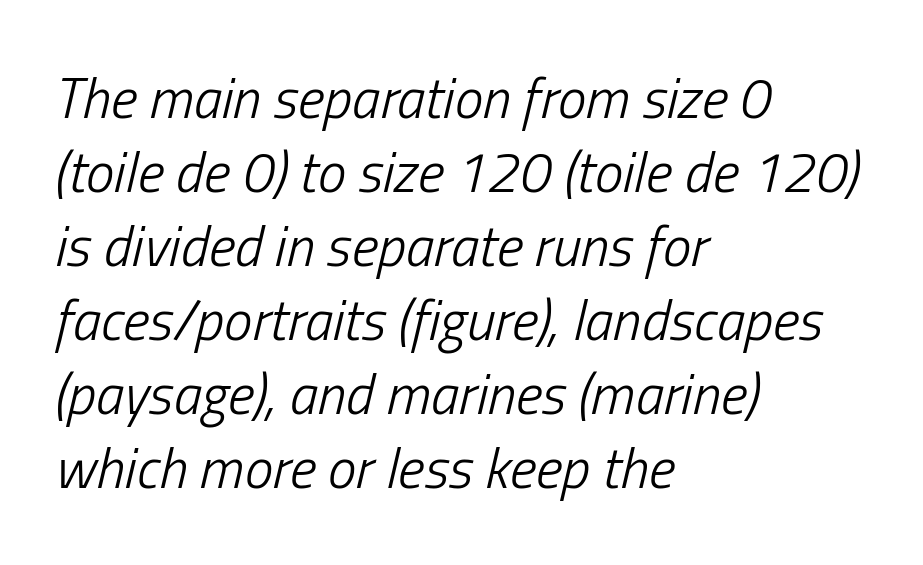
Q: Is the text bold? A: No.
Q: Is the text italic (slanted)? A: Yes, it leans right by about 13 degrees.
Q: Is the text underlined? A: No.
Q: How is the paragraph aligned? A: Left-aligned.
Q: Is the spacing between letters normal or unusually wide? A: Normal.
Q: Is the spacing between lines tight, normal or loose? A: Normal.
Q: Width (condensed, normal, or wide)? A: Condensed.
Q: Stroke contrast? A: Low.
Q: x-height? A: Medium.
Q: Monospaced? A: No.
